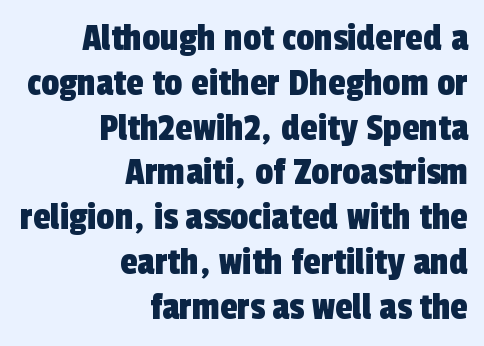
The image shows 40 px condensed sans-serif type; set right-aligned, tight line spacing (1.12x), normal letter spacing, not underlined; a medium x-height.
